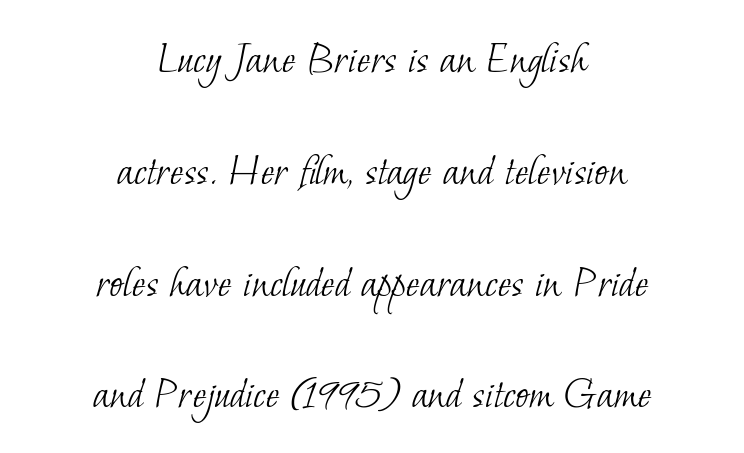
{"serif": "yes", "bold": "no", "weight": "light", "width": "normal", "stroke_contrast": "low", "x_height": "small", "monospaced": "no", "underline": "no", "align": "center", "line_spacing": "loose", "line_spacing_ratio": 2.43, "letter_spacing": "normal", "letter_spacing_em": 0.0, "glyph_px": 46}
